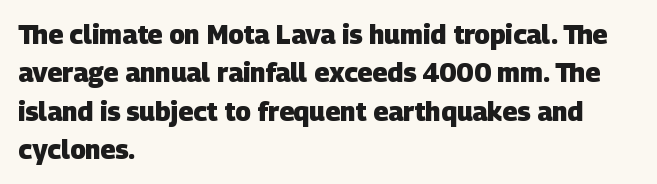
The image shows 26 px bold type; set left-aligned, normal line spacing (1.48x), normal letter spacing, not underlined.
